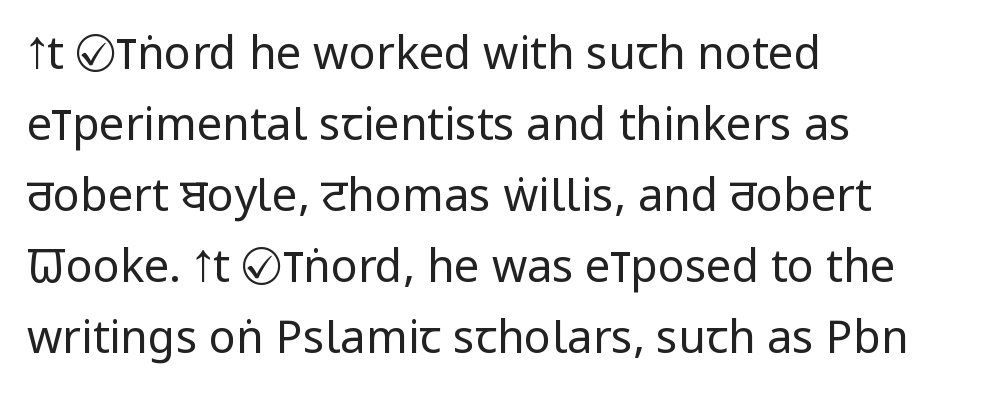
The image shows 45 px regular-weight, condensed sans-serif type, upright; set left-aligned, normal line spacing (1.58x), normal letter spacing, not underlined; low stroke contrast and a large x-height.
